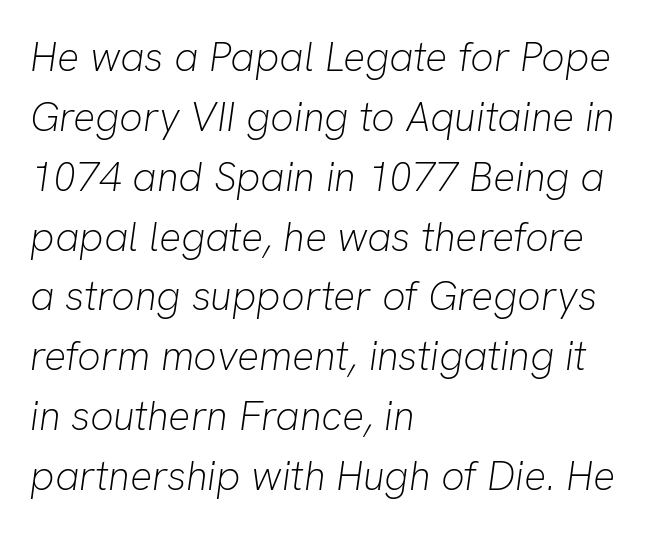
The typesetter chose a ragged-right arrangement here. Observe the lean: these are italic letterforms. Summary of weight: not heavy and not bold. Letters rest on an invisible, unmarked baseline. In terms of letterspacing, this is plain default setting. The passage shown is typed in a proportional face where columns would drift.
